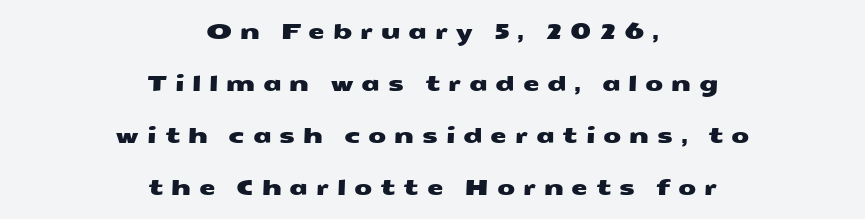
{"underline": "no", "align": "center", "line_spacing": "loose", "line_spacing_ratio": 2.47, "letter_spacing": "wide", "letter_spacing_em": 0.37, "glyph_px": 21}
